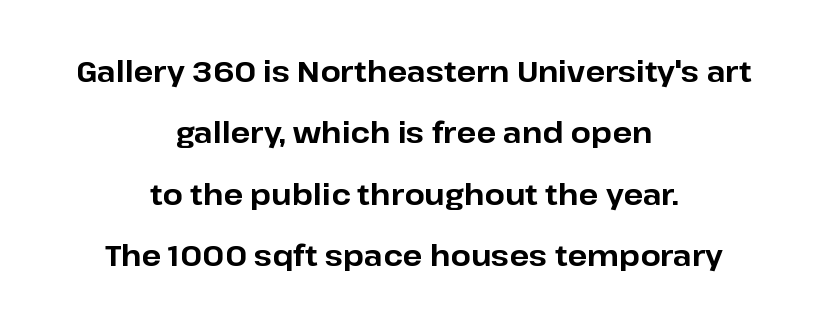
Q: Is the text bold? A: Yes.
Q: Is the text italic (slanted)? A: No, it is upright.
Q: Is the typeface a serif or a sans-serif typeface? A: Sans-serif.
Q: Is the text underlined? A: No.
Q: How is the paragraph aligned? A: Centered.
Q: Is the spacing between letters normal or unusually wide? A: Normal.
Q: Is the spacing between lines tight, normal or loose? A: Loose.
Q: Width (condensed, normal, or wide)? A: Normal.
Q: Stroke contrast? A: Low.
Q: x-height? A: Medium.
Q: Monospaced? A: No.
